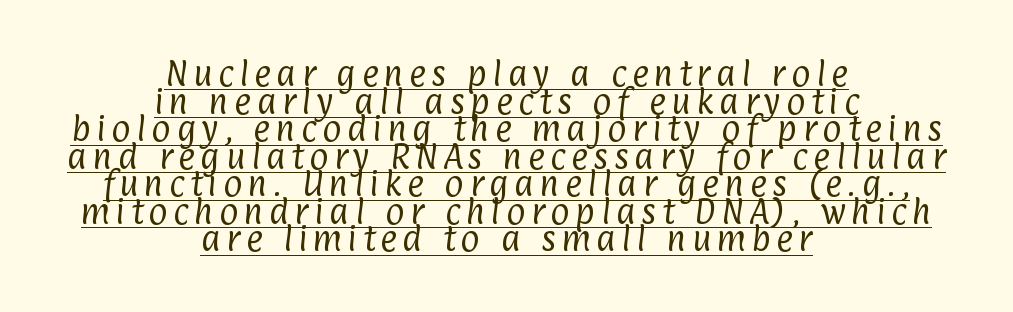
The image shows 29 px regular-weight, condensed sans-serif type; set centered, tight line spacing (0.95x), underlined; low stroke contrast and a medium x-height.
